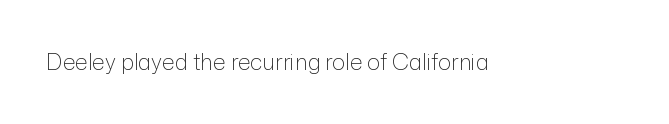
The image shows 22 px text type, upright; set normal letter spacing, not underlined.
